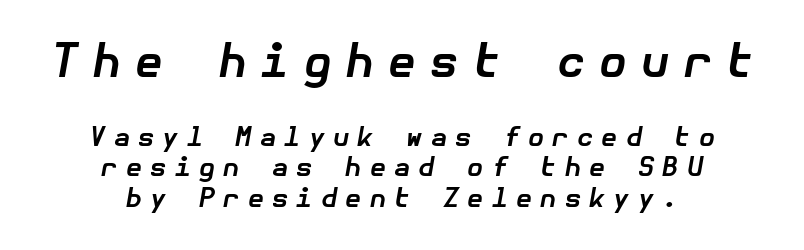
Q: Is the text bold? A: Yes.
Q: Is the text italic (slanted)? A: Yes, it leans right by about 10 degrees.
Q: Is the text underlined? A: No.
Q: How is the paragraph aligned? A: Centered.
Q: Is the spacing between letters normal or unusually wide? A: Unusually wide.
Q: Which block of text is set in a larger size, the first (top) or the second (bottom)? A: The first (top) one.
Q: Width (condensed, normal, or wide)? A: Normal.
Q: Stroke contrast? A: Low.
Q: x-height? A: Medium.
